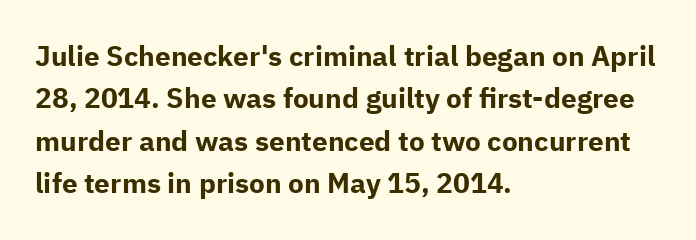
The image shows 28 px bold sans-serif type, upright; set left-aligned, normal line spacing (1.51x), normal letter spacing, not underlined; low stroke contrast and a medium x-height.
